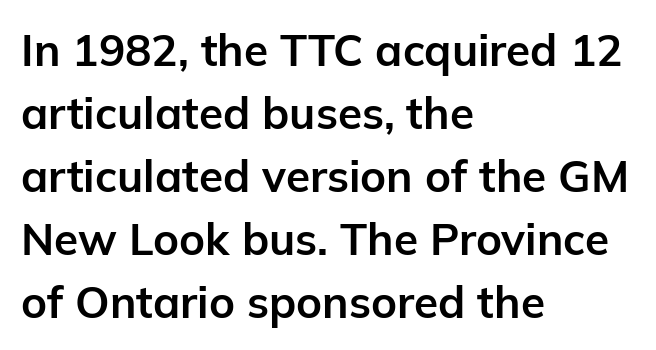
Q: Is the text bold? A: Yes.
Q: Is the text italic (slanted)? A: No, it is upright.
Q: Is the typeface a serif or a sans-serif typeface? A: Sans-serif.
Q: Is the text underlined? A: No.
Q: How is the paragraph aligned? A: Left-aligned.
Q: Is the spacing between letters normal or unusually wide? A: Normal.
Q: Is the spacing between lines tight, normal or loose? A: Normal.
Q: Width (condensed, normal, or wide)? A: Normal.
Q: Stroke contrast? A: Low.
Q: x-height? A: Medium.
Q: Monospaced? A: No.
